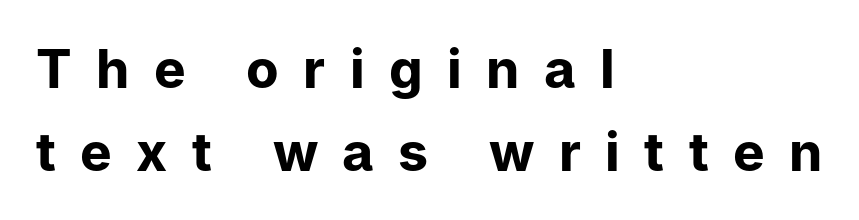
Q: Is the text bold? A: Yes.
Q: Is the text italic (slanted)? A: No, it is upright.
Q: Is the typeface a serif or a sans-serif typeface? A: Sans-serif.
Q: Is the text underlined? A: No.
Q: How is the paragraph aligned? A: Left-aligned.
Q: Is the spacing between letters normal or unusually wide? A: Unusually wide.
Q: Is the spacing between lines tight, normal or loose? A: Normal.
Q: Width (condensed, normal, or wide)? A: Normal.
Q: Stroke contrast? A: Low.
Q: x-height? A: Medium.
Q: Monospaced? A: No.
